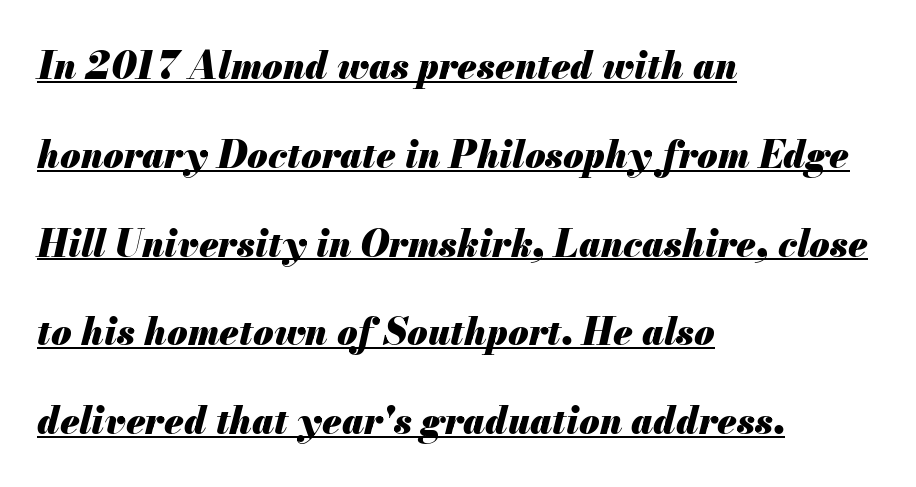
{"italic": "yes", "lean": "right", "slant_degrees": 13, "bold": "yes", "weight": "heavy", "width": "normal", "stroke_contrast": "medium", "x_height": "small", "monospaced": "no", "underline": "yes", "align": "left", "line_spacing": "loose", "line_spacing_ratio": 2.4, "letter_spacing": "normal", "letter_spacing_em": 0.0, "glyph_px": 37}
